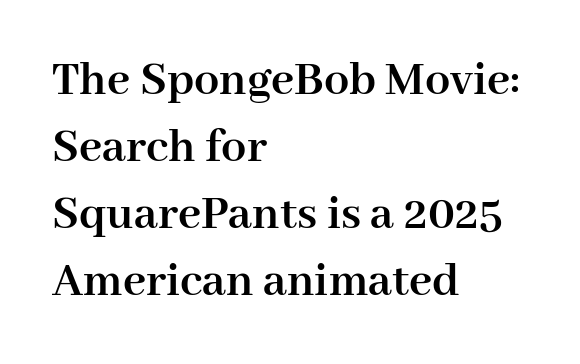
{"serif": "yes", "italic": "no", "bold": "yes", "weight": "semibold", "width": "normal", "stroke_contrast": "high", "x_height": "medium", "monospaced": "no", "underline": "no", "align": "left", "line_spacing": "normal", "line_spacing_ratio": 1.34, "letter_spacing": "normal", "letter_spacing_em": 0.0, "glyph_px": 50}
